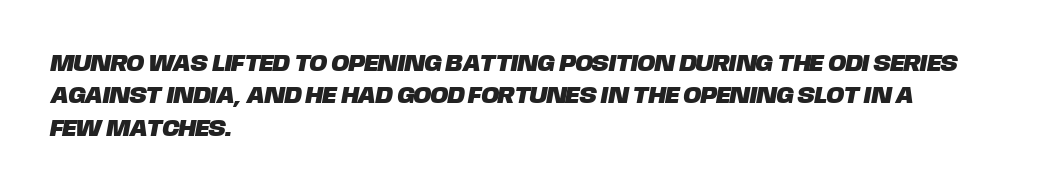
{"underline": "no", "align": "left", "line_spacing": "normal", "line_spacing_ratio": 1.35, "letter_spacing": "normal", "letter_spacing_em": 0.0, "glyph_px": 24}
